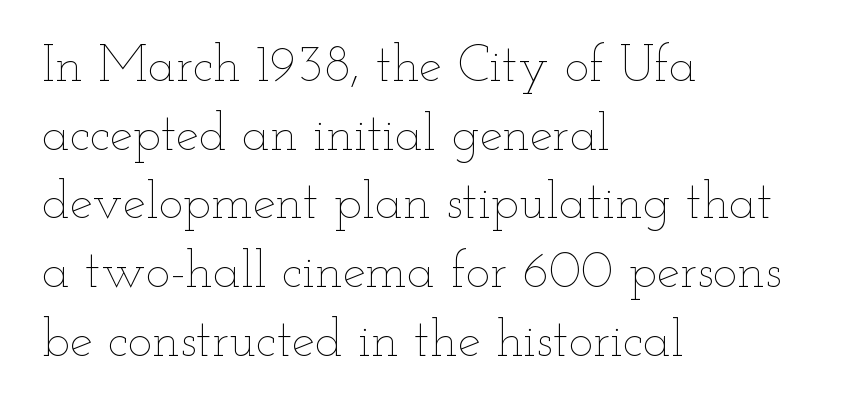
{"italic": "no", "bold": "no", "weight": "thin", "width": "wide", "stroke_contrast": "low", "x_height": "small", "monospaced": "no", "underline": "no", "align": "left", "line_spacing": "normal", "line_spacing_ratio": 1.32, "letter_spacing": "normal", "letter_spacing_em": 0.0, "glyph_px": 52}
